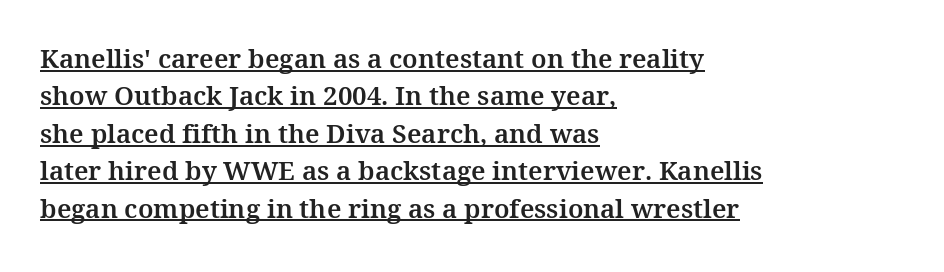
The image shows 26 px text type, upright; set left-aligned, normal line spacing (1.44x), normal letter spacing, underlined.
